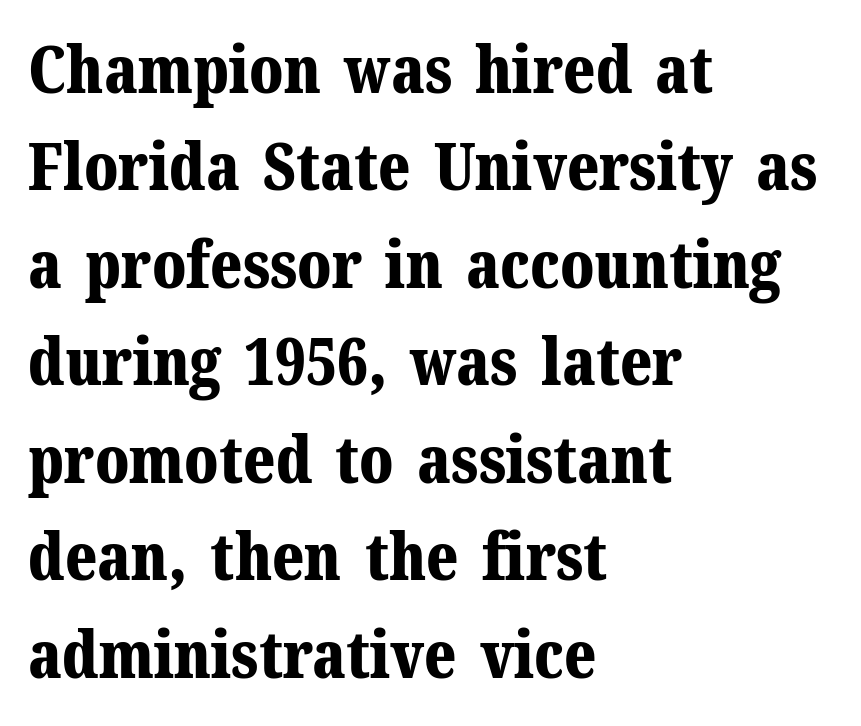
The rendering uses natural spacing where letterforms have individual widths. Type without underlining. Weight check: bold — yes, fully. The letterforms sit shoulder to shoulder at normal distance.
